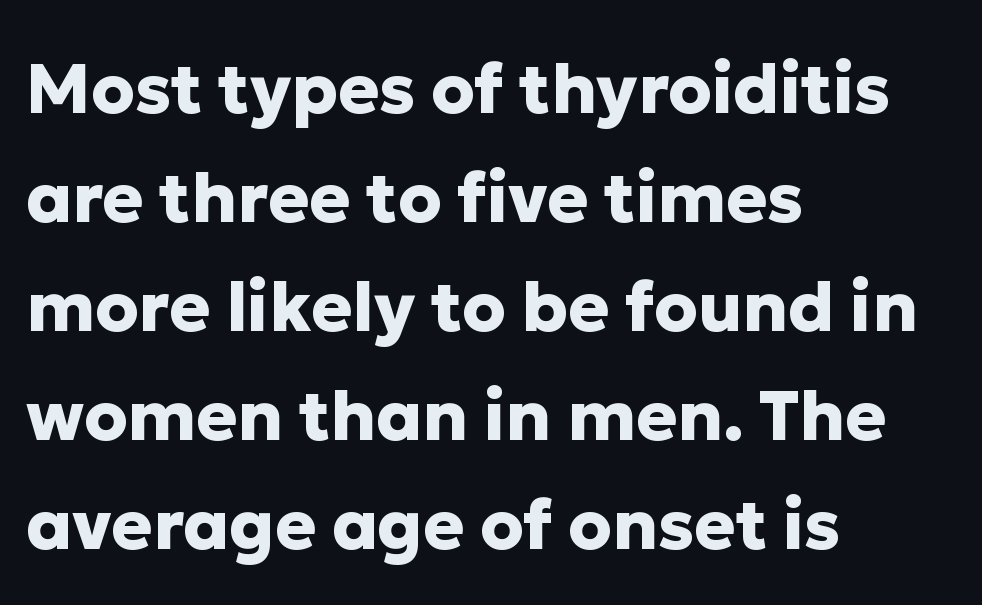
Q: Is the text bold? A: Yes.
Q: Is the text italic (slanted)? A: No, it is upright.
Q: Is the typeface a serif or a sans-serif typeface? A: Sans-serif.
Q: Is the text underlined? A: No.
Q: How is the paragraph aligned? A: Left-aligned.
Q: Is the spacing between letters normal or unusually wide? A: Normal.
Q: Is the spacing between lines tight, normal or loose? A: Normal.
Q: Width (condensed, normal, or wide)? A: Normal.
Q: Stroke contrast? A: Low.
Q: x-height? A: Medium.
Q: Monospaced? A: No.
